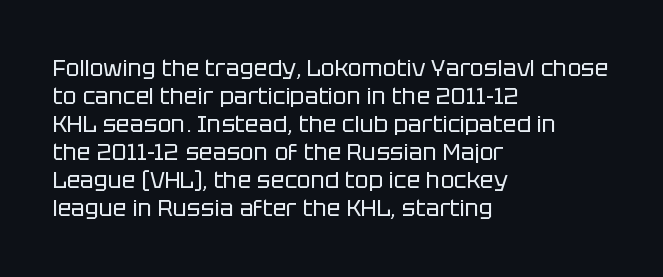
Q: Is the text bold? A: No.
Q: Is the text italic (slanted)? A: No, it is upright.
Q: Is the text underlined? A: No.
Q: How is the paragraph aligned? A: Left-aligned.
Q: Is the spacing between letters normal or unusually wide? A: Normal.
